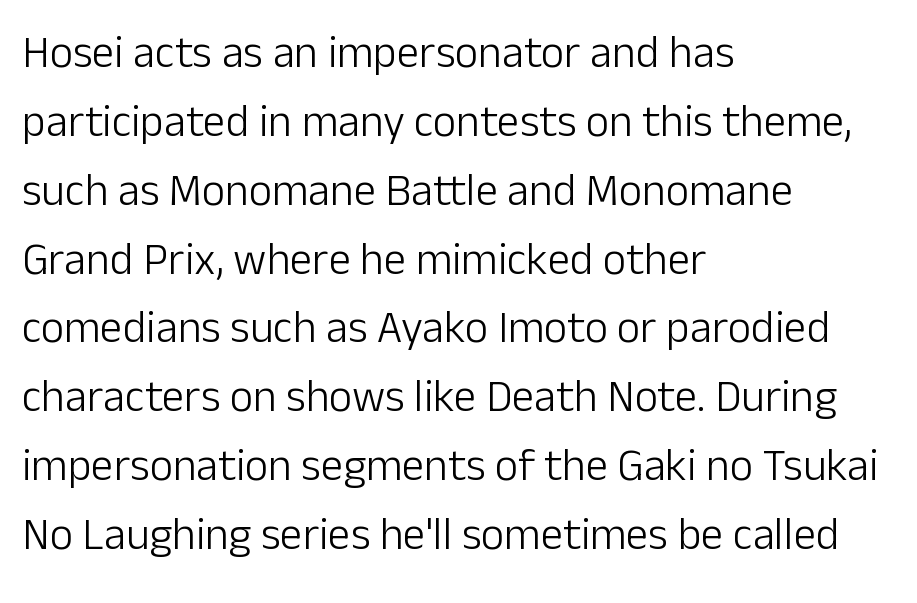
The image shows 45 px light sans-serif type, upright; set left-aligned, normal line spacing (1.53x), normal letter spacing, not underlined; low stroke contrast and a medium x-height.
